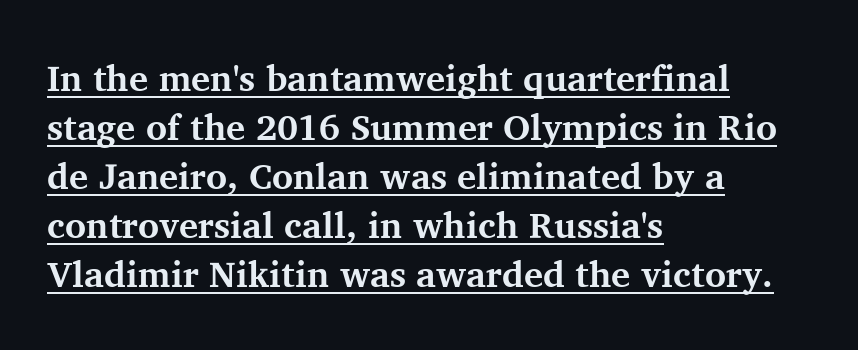
Q: Is the text bold? A: Yes.
Q: Is the text italic (slanted)? A: No, it is upright.
Q: Is the typeface a serif or a sans-serif typeface? A: Serif.
Q: Is the text underlined? A: Yes.
Q: How is the paragraph aligned? A: Left-aligned.
Q: Is the spacing between letters normal or unusually wide? A: Normal.
Q: Is the spacing between lines tight, normal or loose? A: Normal.
Q: Width (condensed, normal, or wide)? A: Normal.
Q: Stroke contrast? A: Medium.
Q: x-height? A: Medium.
Q: Monospaced? A: No.
